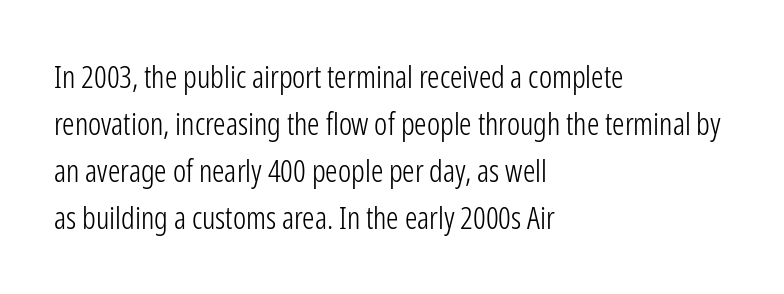
The passage shown is not bold in any degree. These lines keep a tight, regular rhythm from letter to letter. The line-height multiplier appears to be the usual default. Where is the straight margin? On the left. The passage shown is typed in a proportional face where columns would drift.
